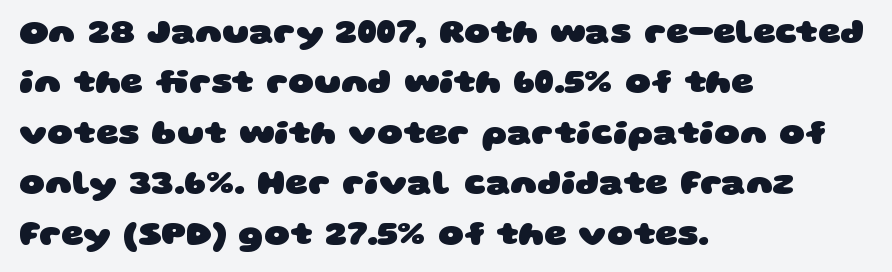
{"serif": "no", "bold": "yes", "weight": "heavy", "width": "wide", "stroke_contrast": "low", "x_height": "large", "monospaced": "no", "underline": "no", "align": "left", "line_spacing": "normal", "line_spacing_ratio": 1.44, "letter_spacing": "normal", "letter_spacing_em": 0.0, "glyph_px": 35}
